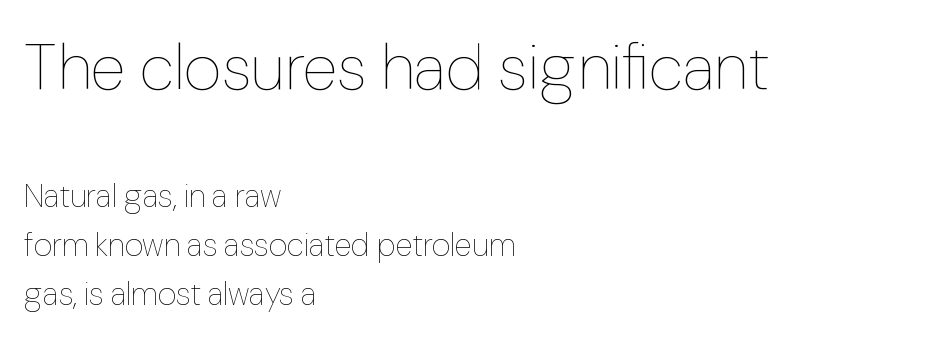
{"italic": "no", "bold": "no", "weight": "thin", "width": "normal", "stroke_contrast": "low", "x_height": "medium", "monospaced": "no", "underline": "no", "align": "left", "line_spacing": "normal", "line_spacing_ratio": 1.53, "letter_spacing": "normal", "letter_spacing_em": 0.0, "larger_block": "first", "size_ratio": 2.03, "glyph_px": 65}
